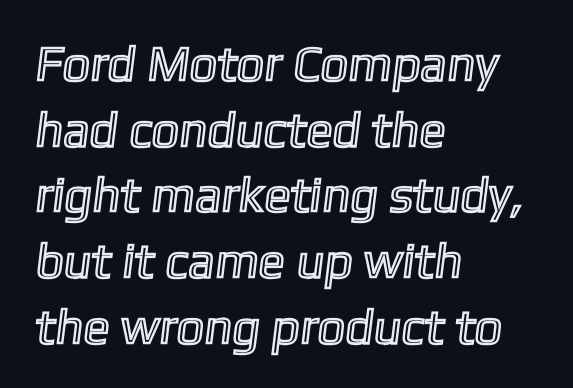
The image shows 49 px text type; set left-aligned, normal line spacing (1.34x), normal letter spacing, not underlined; a medium x-height.
